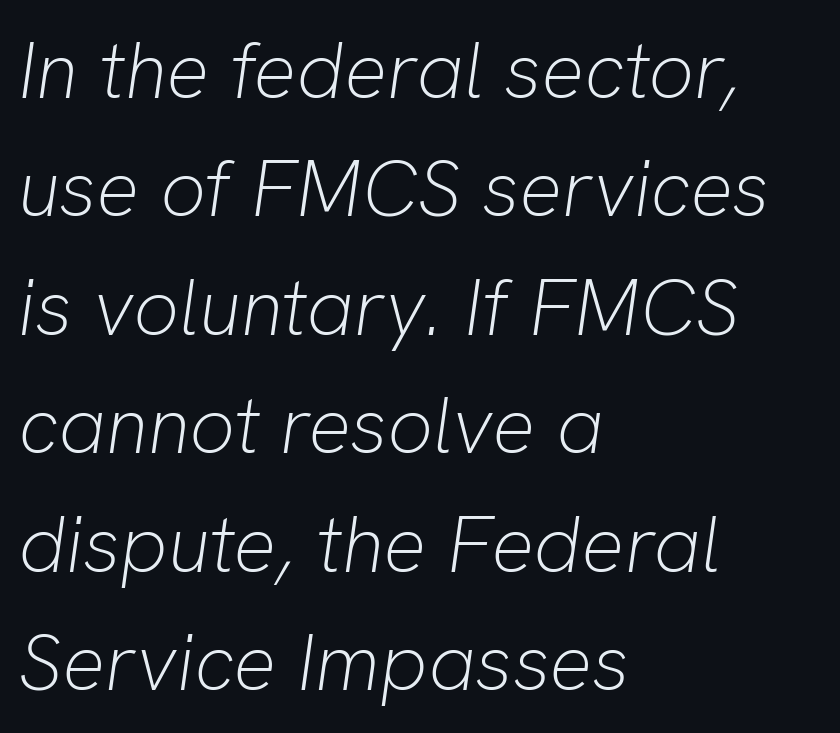
Q: Is the text bold? A: No.
Q: Is the text italic (slanted)? A: Yes, it leans right by about 8 degrees.
Q: Is the text underlined? A: No.
Q: How is the paragraph aligned? A: Left-aligned.
Q: Is the spacing between letters normal or unusually wide? A: Normal.
Q: Is the spacing between lines tight, normal or loose? A: Normal.
Q: Width (condensed, normal, or wide)? A: Normal.
Q: Stroke contrast? A: Low.
Q: x-height? A: Medium.
Q: Monospaced? A: No.
